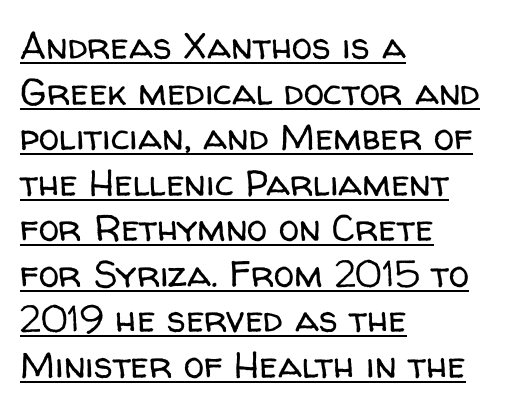
Q: Is the text bold? A: No.
Q: Is the text italic (slanted)? A: No, it is upright.
Q: Is the typeface a serif or a sans-serif typeface? A: Sans-serif.
Q: Is the text underlined? A: Yes.
Q: How is the paragraph aligned? A: Left-aligned.
Q: Is the spacing between letters normal or unusually wide? A: Normal.
Q: Width (condensed, normal, or wide)? A: Normal.
Q: Stroke contrast? A: Low.
Q: x-height? A: Medium.
Q: Monospaced? A: No.
